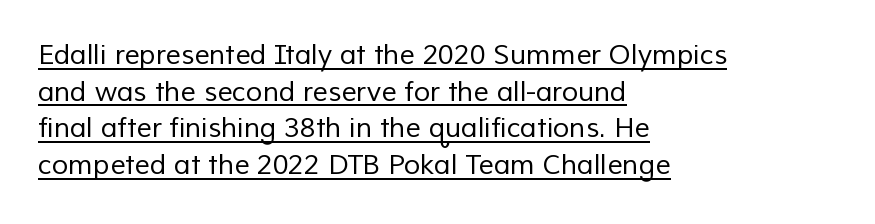
{"bold": "no", "underline": "yes", "align": "left", "line_spacing": "normal", "line_spacing_ratio": 1.36, "letter_spacing": "normal", "letter_spacing_em": 0.0, "glyph_px": 27}
